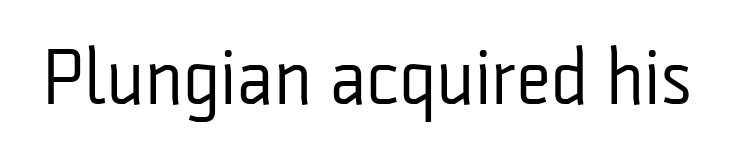
The image shows 78 px regular-weight, condensed sans-serif type, upright; set normal letter spacing, not underlined; low stroke contrast and a medium x-height.
